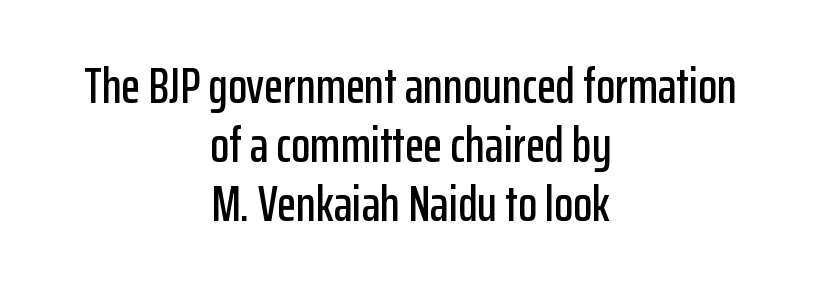
Q: Is the text italic (slanted)? A: No, it is upright.
Q: Is the typeface a serif or a sans-serif typeface? A: Sans-serif.
Q: Is the text underlined? A: No.
Q: How is the paragraph aligned? A: Centered.
Q: Is the spacing between letters normal or unusually wide? A: Normal.
Q: Width (condensed, normal, or wide)? A: Condensed.
Q: Stroke contrast? A: Low.
Q: x-height? A: Medium.
Q: Monospaced? A: No.
